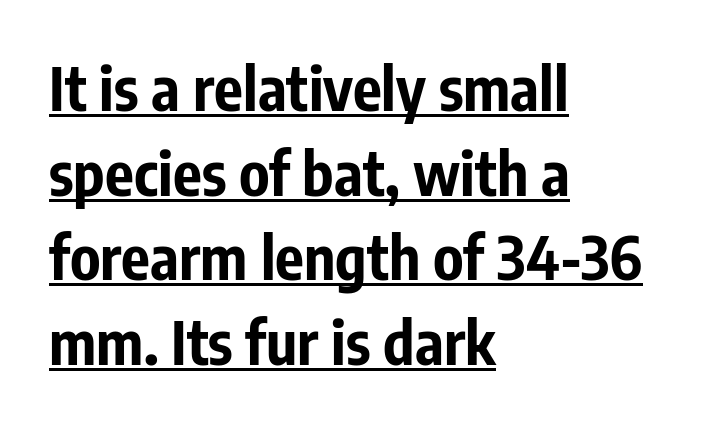
{"serif": "no", "italic": "no", "bold": "yes", "weight": "bold", "width": "condensed", "stroke_contrast": "low", "x_height": "medium", "monospaced": "no", "underline": "yes", "align": "left", "line_spacing": "normal", "line_spacing_ratio": 1.41, "letter_spacing": "normal", "letter_spacing_em": 0.0, "glyph_px": 60}
